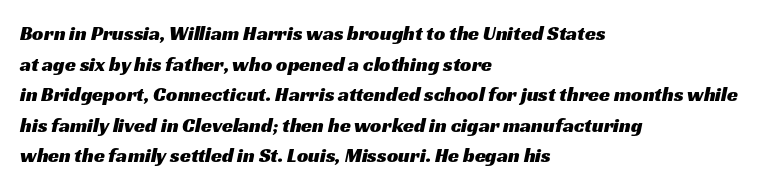
Glyph-to-glyph distance matches everyday printed text. The strip under each line holds only bare page. The line-height multiplier appears to be the usual default. The ragged edge is on the right, which tells us the setting is flush left.
